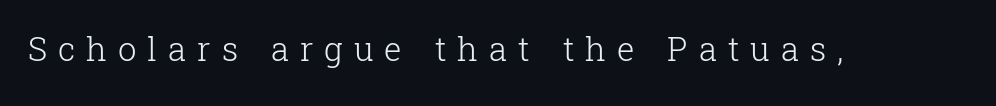
{"serif": "yes", "italic": "no", "bold": "no", "weight": "light", "width": "normal", "stroke_contrast": "low", "x_height": "medium", "monospaced": "no", "underline": "no", "letter_spacing": "wide", "letter_spacing_em": 0.33, "glyph_px": 33}
